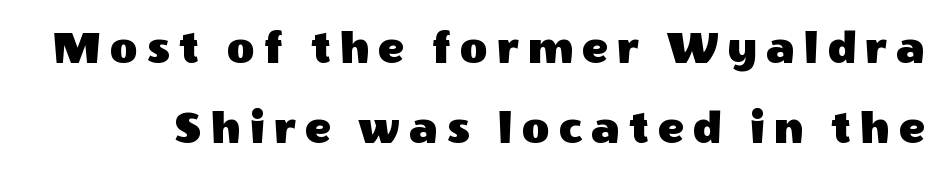
{"serif": "no", "italic": "no", "width": "normal", "x_height": "large", "monospaced": "no", "underline": "no", "line_spacing": "normal", "line_spacing_ratio": 1.67, "glyph_px": 48}
